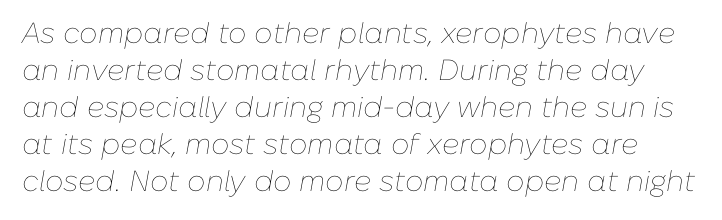
{"italic": "yes", "lean": "right", "slant_degrees": 10, "bold": "no", "weight": "thin", "width": "normal", "stroke_contrast": "low", "x_height": "medium", "monospaced": "no", "underline": "no", "line_spacing": "normal", "line_spacing_ratio": 1.28, "letter_spacing": "normal", "letter_spacing_em": 0.0, "glyph_px": 29}
